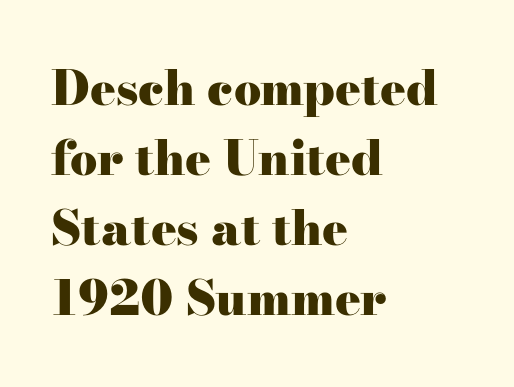
Q: Is the text bold? A: Yes.
Q: Is the text italic (slanted)? A: No, it is upright.
Q: Is the typeface a serif or a sans-serif typeface? A: Serif.
Q: Is the text underlined? A: No.
Q: How is the paragraph aligned? A: Left-aligned.
Q: Is the spacing between letters normal or unusually wide? A: Normal.
Q: Is the spacing between lines tight, normal or loose? A: Normal.
Q: Width (condensed, normal, or wide)? A: Wide.
Q: Stroke contrast? A: High.
Q: x-height? A: Small.
Q: Monospaced? A: No.
